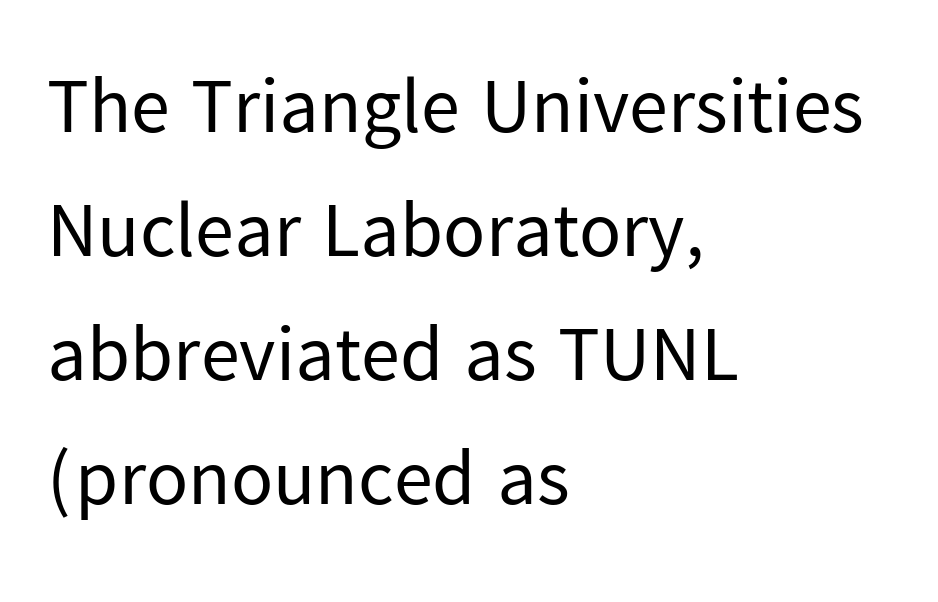
How are the letters spaced? Ordinarily, with no added tracking. Do the characters align in a grid? No, the font is proportional. The rendering uses a moderate line-height, typical for paragraphs. Every stem runs plumb, perpendicular to the baseline. Is the stroke heavy? The answer is a plain regular-or-lighter. Horizontally, the lines are justified to the leading edge only.
